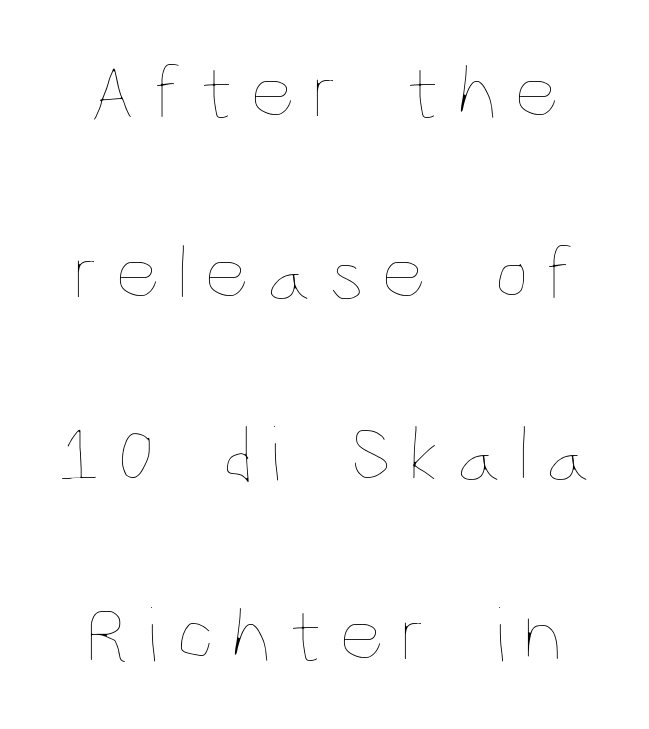
Q: Is the text bold? A: No.
Q: Is the text italic (slanted)? A: No, it is upright.
Q: Is the text underlined? A: No.
Q: Is the spacing between letters normal or unusually wide? A: Unusually wide.
Q: Is the spacing between lines tight, normal or loose? A: Loose.
Q: Width (condensed, normal, or wide)? A: Condensed.
Q: Stroke contrast? A: Low.
Q: x-height? A: Large.
Q: Monospaced? A: No.
